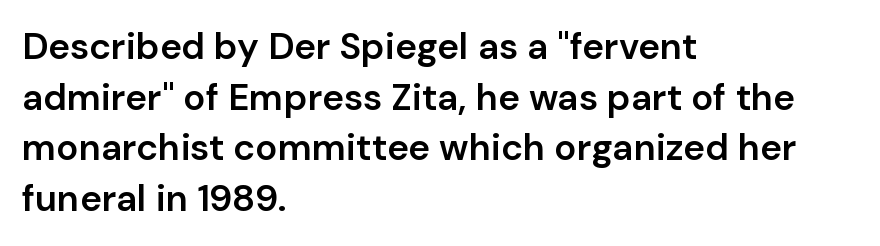
Q: Is the text bold? A: Semi-bold.
Q: Is the text italic (slanted)? A: No, it is upright.
Q: Is the typeface a serif or a sans-serif typeface? A: Sans-serif.
Q: Is the text underlined? A: No.
Q: How is the paragraph aligned? A: Left-aligned.
Q: Is the spacing between letters normal or unusually wide? A: Normal.
Q: Is the spacing between lines tight, normal or loose? A: Normal.
Q: Width (condensed, normal, or wide)? A: Normal.
Q: Stroke contrast? A: Low.
Q: x-height? A: Medium.
Q: Monospaced? A: No.
